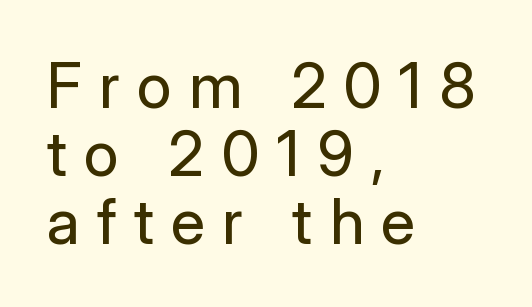
{"serif": "no", "italic": "no", "bold": "no", "weight": "regular", "width": "normal", "stroke_contrast": "low", "x_height": "medium", "monospaced": "no", "underline": "no", "align": "left", "line_spacing": "tight", "line_spacing_ratio": 1.1, "letter_spacing": "wide", "letter_spacing_em": 0.28, "glyph_px": 62}
